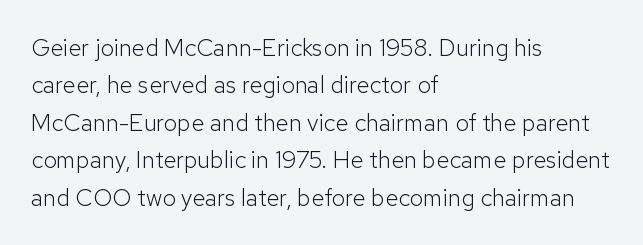
The image shows 24 px text type, upright; set left-aligned, normal line spacing (1.56x), normal letter spacing, not underlined.
